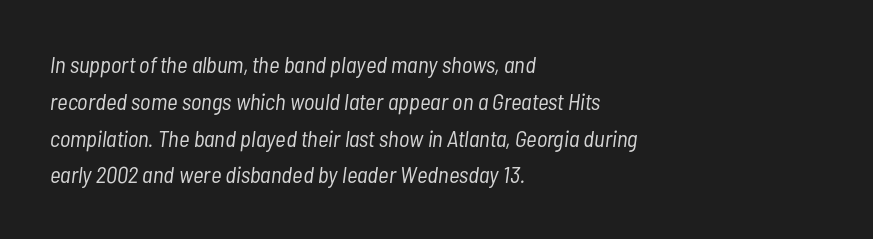
The image shows 23 px text type, italic (leaning right); set left-aligned, normal line spacing (1.6x), normal letter spacing, not underlined.
